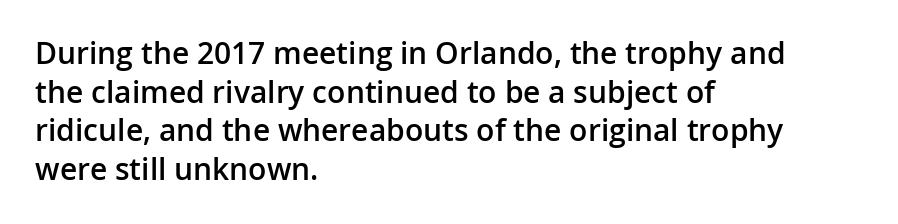
{"serif": "no", "italic": "no", "bold": "semi", "weight": "semibold", "width": "normal", "stroke_contrast": "low", "x_height": "medium", "monospaced": "no", "underline": "no", "align": "left", "line_spacing": "normal", "line_spacing_ratio": 1.29, "letter_spacing": "normal", "letter_spacing_em": 0.0, "glyph_px": 30}
